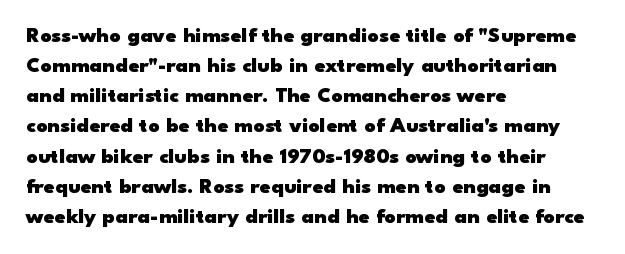
The paragraph shown leans on its left margin. This block has exactly the height ordinary leading produces. Italic: no, the glyphs are upright roman. The baseline area is clear.
